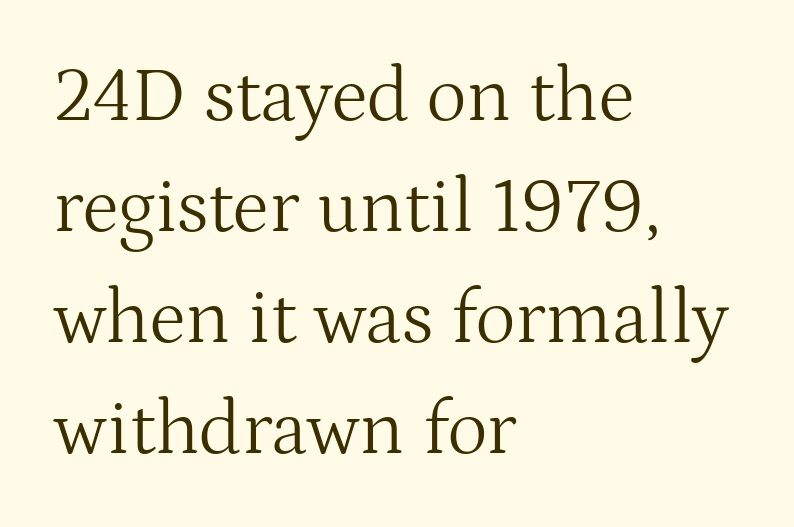
{"serif": "yes", "italic": "no", "bold": "no", "weight": "light", "width": "normal", "stroke_contrast": "medium", "x_height": "medium", "monospaced": "no", "underline": "no", "align": "left", "line_spacing": "normal", "line_spacing_ratio": 1.44, "letter_spacing": "normal", "letter_spacing_em": 0.0, "glyph_px": 77}
